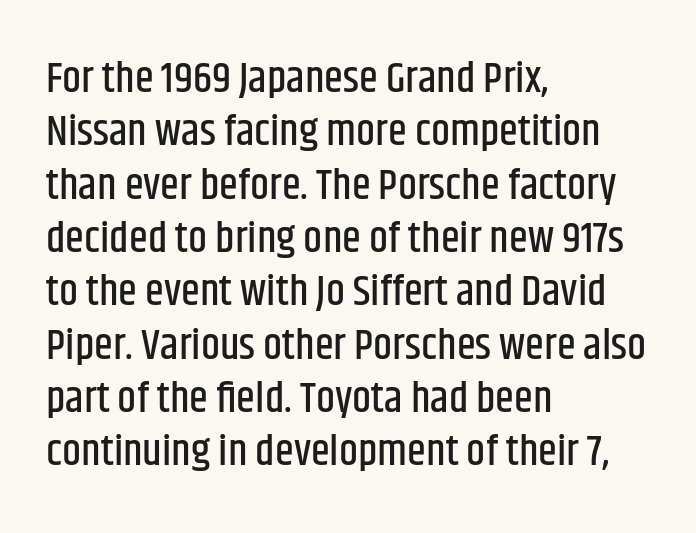
The image shows 43 px condensed sans-serif type, upright; set left-aligned, line spacing 1.24x, normal letter spacing, not underlined; low stroke contrast and a large x-height.
